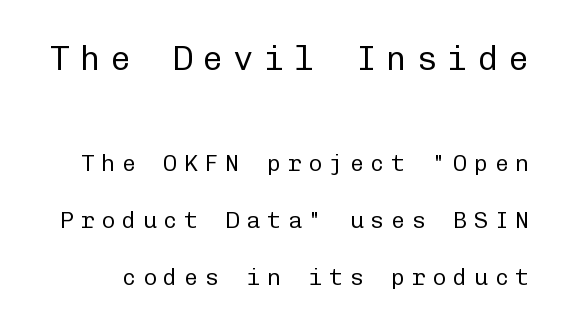
The image shows 34 px regular-weight sans-serif type, upright, monospaced; set loose line spacing (2.47x), unusually wide letter spacing (+0.3 em), not underlined; the first (top) block is 1.48x larger; low stroke contrast and a medium x-height.
